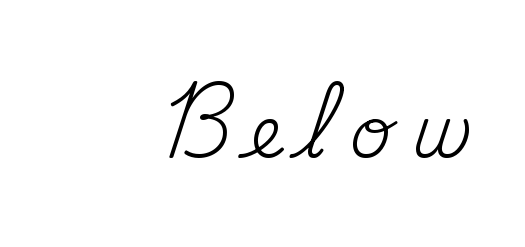
The image shows 73 px regular-weight serif type; set unusually wide letter spacing (+0.26 em), not underlined; medium stroke contrast and a small x-height.
